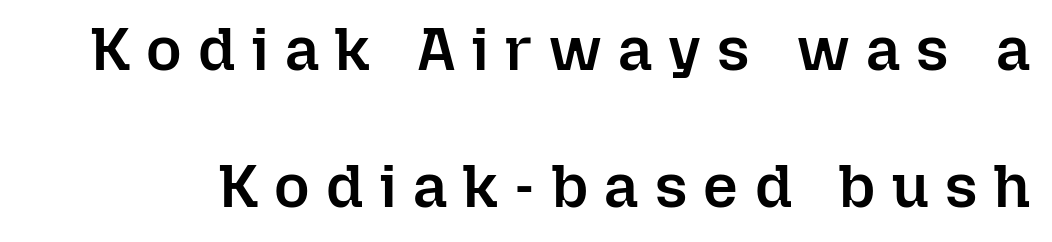
Q: Is the text bold? A: Semi-bold.
Q: Is the text italic (slanted)? A: No, it is upright.
Q: Is the text underlined? A: No.
Q: Is the spacing between letters normal or unusually wide? A: Unusually wide.
Q: Is the spacing between lines tight, normal or loose? A: Loose.
Q: Width (condensed, normal, or wide)? A: Normal.
Q: Stroke contrast? A: Low.
Q: x-height? A: Medium.
Q: Monospaced? A: No.
